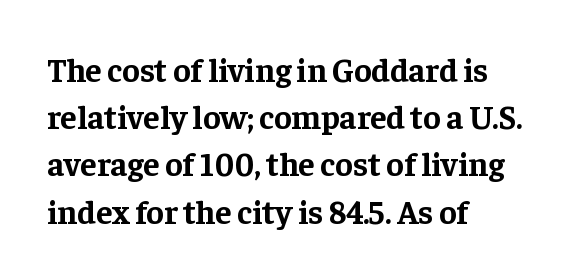
{"serif": "yes", "italic": "no", "bold": "yes", "weight": "bold", "width": "normal", "stroke_contrast": "low", "x_height": "medium", "monospaced": "no", "underline": "no", "align": "left", "line_spacing": "normal", "line_spacing_ratio": 1.43, "letter_spacing": "normal", "letter_spacing_em": 0.0, "glyph_px": 33}
